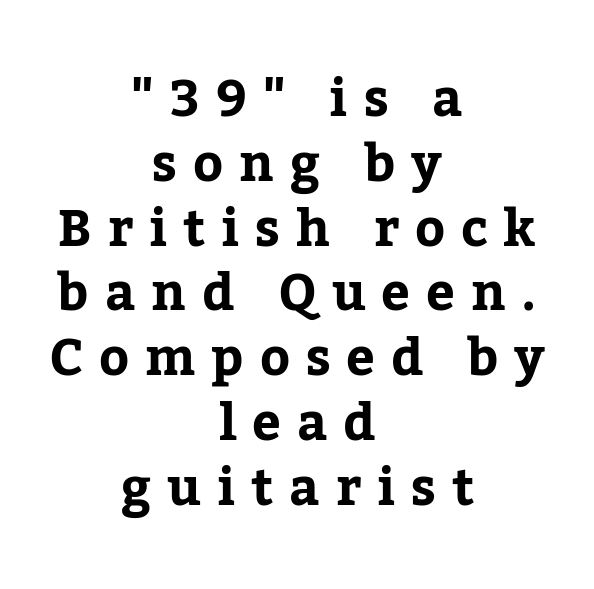
The image shows 51 px serif type, upright; set centered, normal line spacing (1.27x), unusually wide letter spacing (+0.31 em), not underlined; low stroke contrast and a medium x-height.
